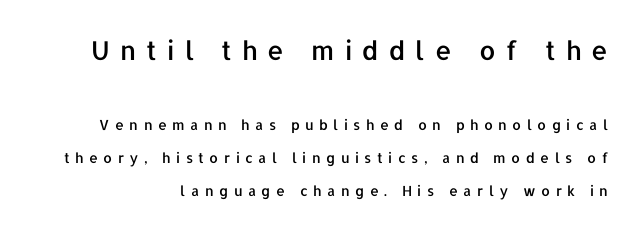
The face used here is rendered with a markedly widened letterfit. The passage shown stacks its lines with a broad gap. The typography opts for an upright posture over an oblique one. This layout puts the oversized block above and the modest block below. Clear beneath every line of the passage.
